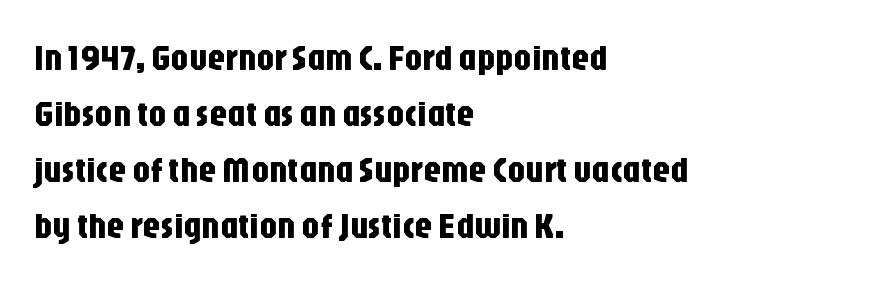
{"serif": "no", "italic": "no", "width": "condensed", "stroke_contrast": "low", "x_height": "large", "monospaced": "no", "underline": "no", "align": "left", "line_spacing": "normal", "line_spacing_ratio": 1.56, "letter_spacing": "normal", "letter_spacing_em": 0.0, "glyph_px": 36}
